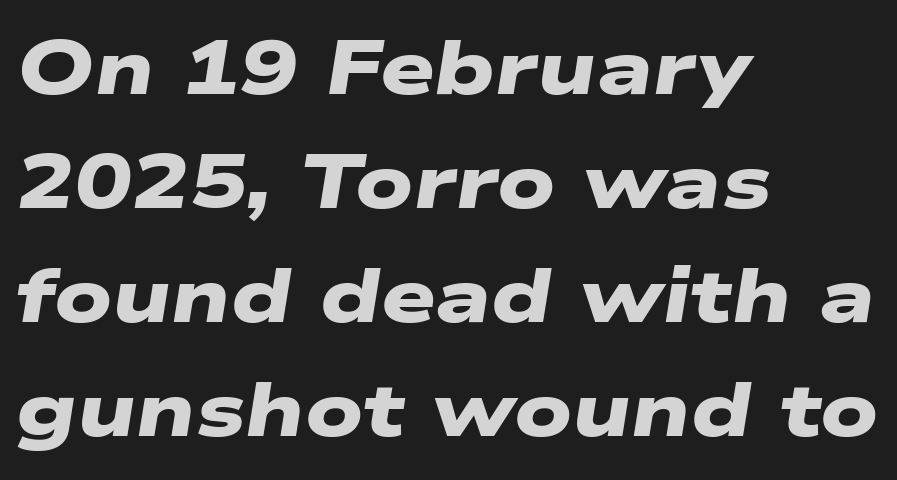
{"serif": "no", "bold": "yes", "weight": "heavy", "width": "wide", "stroke_contrast": "low", "x_height": "medium", "monospaced": "no", "underline": "no", "align": "left", "line_spacing": "normal", "line_spacing_ratio": 1.48, "letter_spacing": "normal", "letter_spacing_em": 0.0, "glyph_px": 77}
